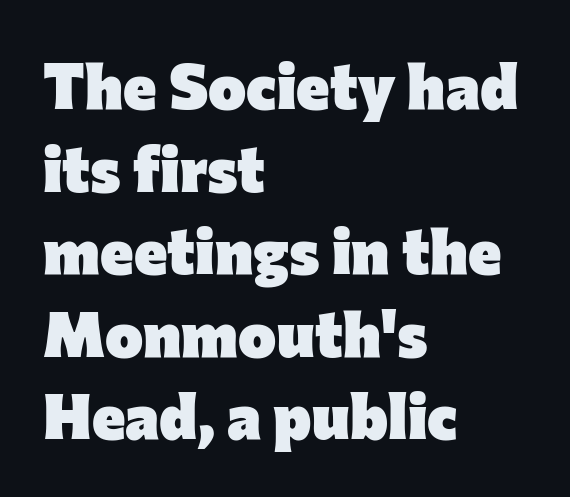
Q: Is the text bold? A: Yes.
Q: Is the text italic (slanted)? A: No, it is upright.
Q: Is the typeface a serif or a sans-serif typeface? A: Sans-serif.
Q: Is the text underlined? A: No.
Q: How is the paragraph aligned? A: Left-aligned.
Q: Is the spacing between letters normal or unusually wide? A: Normal.
Q: Is the spacing between lines tight, normal or loose? A: Normal.
Q: Width (condensed, normal, or wide)? A: Normal.
Q: Stroke contrast? A: Low.
Q: x-height? A: Medium.
Q: Monospaced? A: No.
